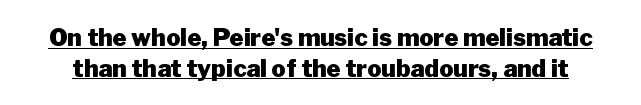
{"italic": "no", "bold": "yes", "underline": "yes", "line_spacing": "normal", "line_spacing_ratio": 1.29, "letter_spacing": "normal", "letter_spacing_em": 0.0, "glyph_px": 24}
